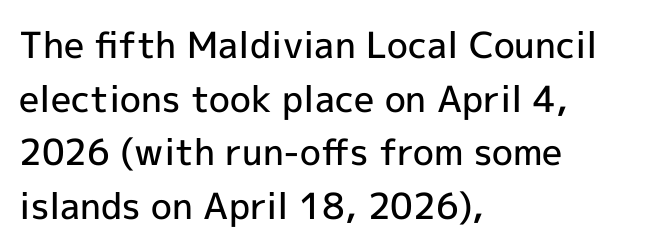
Notice how the passage keeps a crisp vertical edge on the left only. This rendering leaves character spacing at its baseline value. Observe the absence of serifs on each vertical stroke in this sample. The vertical gap from one line to the next is medium. Descender tails drop into unmarked territory.
